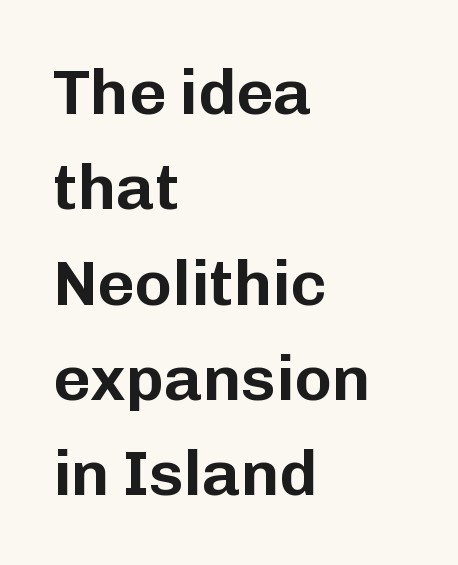
Q: Is the text italic (slanted)? A: No, it is upright.
Q: Is the typeface a serif or a sans-serif typeface? A: Sans-serif.
Q: Is the text underlined? A: No.
Q: How is the paragraph aligned? A: Left-aligned.
Q: Is the spacing between letters normal or unusually wide? A: Normal.
Q: Is the spacing between lines tight, normal or loose? A: Normal.
Q: Width (condensed, normal, or wide)? A: Normal.
Q: Stroke contrast? A: Low.
Q: x-height? A: Medium.
Q: Monospaced? A: No.
